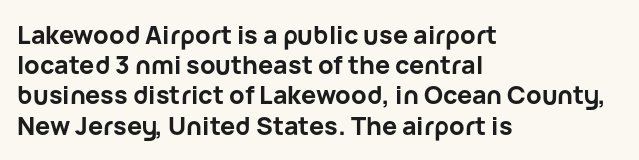
{"italic": "no", "bold": "yes", "underline": "no", "align": "left", "line_spacing_ratio": 1.21, "letter_spacing": "normal", "letter_spacing_em": 0.0, "glyph_px": 25}
